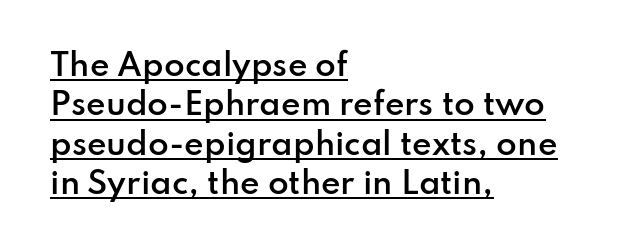
Q: Is the text bold? A: Semi-bold.
Q: Is the text italic (slanted)? A: No, it is upright.
Q: Is the typeface a serif or a sans-serif typeface? A: Sans-serif.
Q: Is the text underlined? A: Yes.
Q: How is the paragraph aligned? A: Left-aligned.
Q: Is the spacing between letters normal or unusually wide? A: Normal.
Q: Is the spacing between lines tight, normal or loose? A: Normal.
Q: Width (condensed, normal, or wide)? A: Normal.
Q: Stroke contrast? A: Low.
Q: x-height? A: Small.
Q: Monospaced? A: No.
